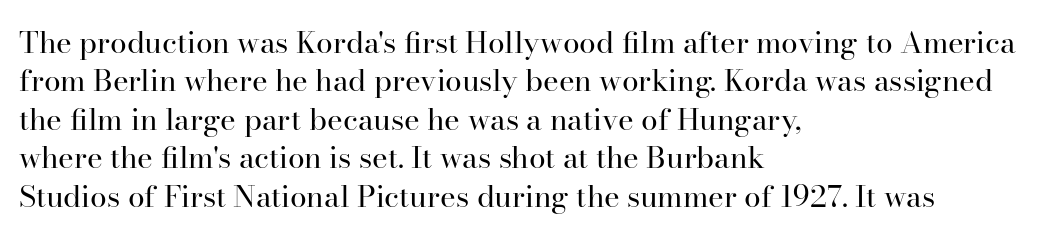
{"serif": "yes", "italic": "no", "bold": "no", "weight": "regular", "width": "normal", "stroke_contrast": "high", "x_height": "small", "monospaced": "no", "underline": "no", "align": "left", "line_spacing": "normal", "line_spacing_ratio": 1.28, "letter_spacing": "normal", "letter_spacing_em": 0.0, "glyph_px": 30}
